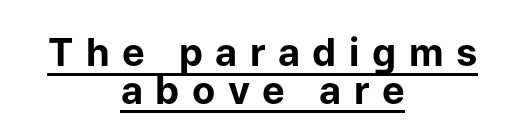
Q: Is the text bold? A: Yes.
Q: Is the text italic (slanted)? A: No, it is upright.
Q: Is the typeface a serif or a sans-serif typeface? A: Sans-serif.
Q: Is the text underlined? A: Yes.
Q: How is the paragraph aligned? A: Centered.
Q: Is the spacing between letters normal or unusually wide? A: Unusually wide.
Q: Is the spacing between lines tight, normal or loose? A: Tight.
Q: Width (condensed, normal, or wide)? A: Normal.
Q: Stroke contrast? A: Low.
Q: x-height? A: Medium.
Q: Monospaced? A: No.
